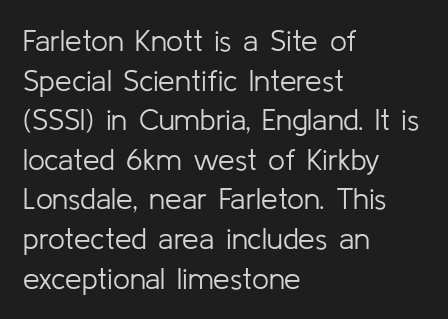
{"serif": "no", "italic": "no", "bold": "no", "weight": "light", "width": "normal", "stroke_contrast": "low", "x_height": "medium", "monospaced": "no", "underline": "no", "align": "left", "line_spacing": "normal", "line_spacing_ratio": 1.32, "letter_spacing": "normal", "letter_spacing_em": 0.0, "glyph_px": 30}
